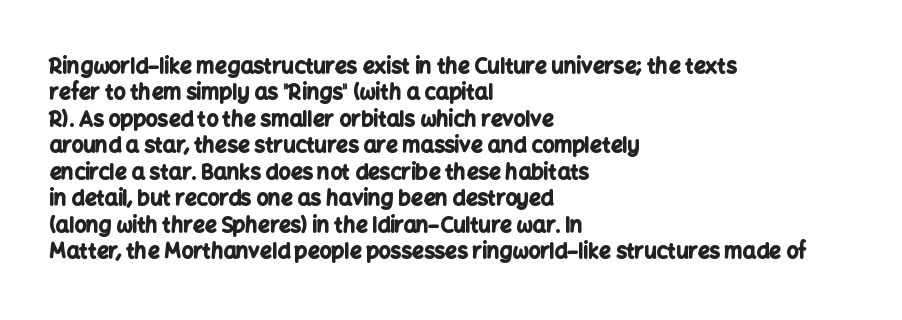
The image shows 21 px bold type, upright; set left-aligned, normal line spacing (1.26x), normal letter spacing, not underlined.
